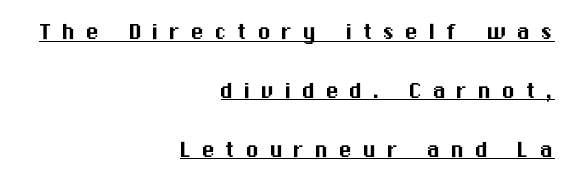
Q: Is the text italic (slanted)? A: No, it is upright.
Q: Is the text underlined? A: Yes.
Q: How is the paragraph aligned? A: Right-aligned.
Q: Is the spacing between letters normal or unusually wide? A: Unusually wide.
Q: Is the spacing between lines tight, normal or loose? A: Loose.
